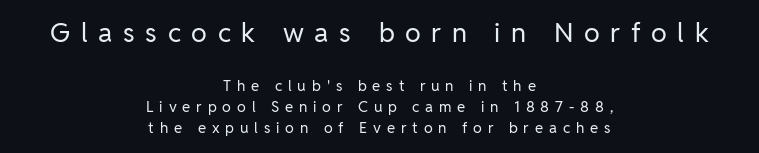
{"italic": "no", "bold": "no", "underline": "no", "align": "center", "line_spacing": "normal", "line_spacing_ratio": 1.41, "letter_spacing": "wide", "letter_spacing_em": 0.39, "larger_block": "first", "size_ratio": 1.8, "glyph_px": 27}
